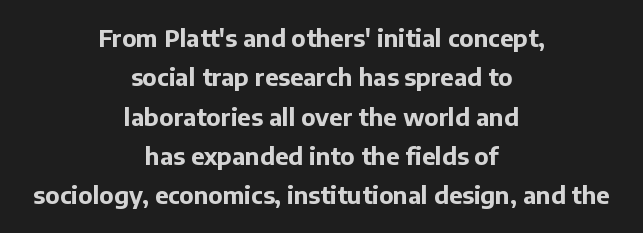
Vertical spacing — default. Teacher's note: observe the equal gaps on both sides — that is centered alignment. Does extra space separate the letters? No, they use regular spacing. You can tell it's not italic because the verticals are truly vertical.
